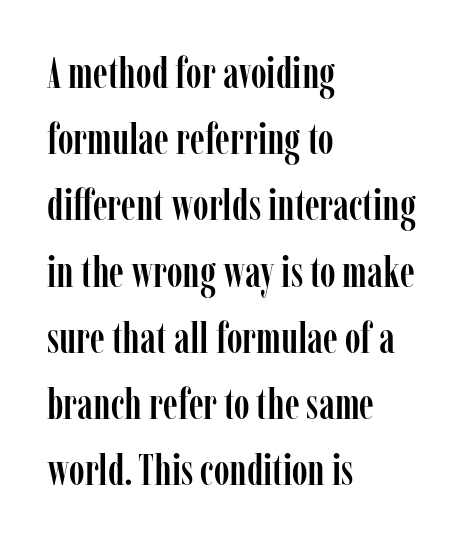
The image shows 43 px condensed serif type, upright; set left-aligned, normal line spacing (1.54x), normal letter spacing, not underlined; low stroke contrast and a medium x-height.
